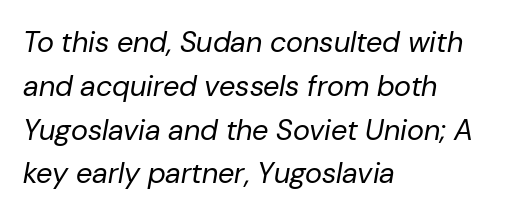
The image shows 29 px regular-weight type, italic (leaning right); set left-aligned, normal line spacing (1.51x), normal letter spacing, not underlined; low stroke contrast and a medium x-height.
